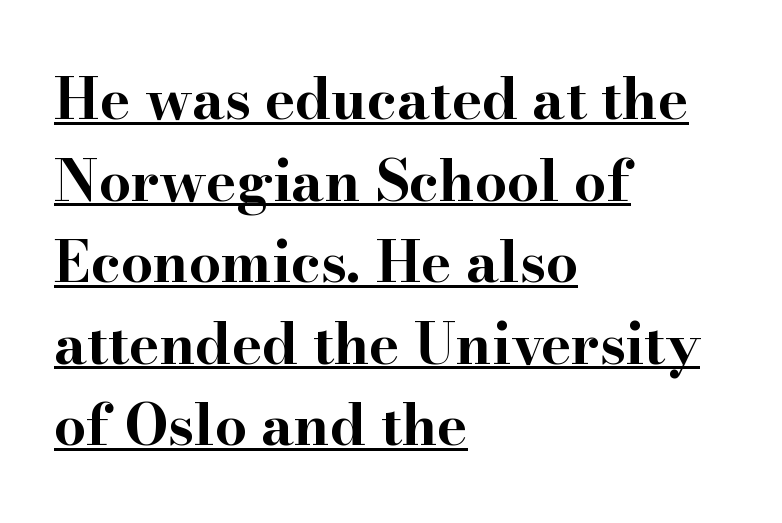
{"serif": "yes", "italic": "no", "bold": "yes", "weight": "bold", "width": "wide", "stroke_contrast": "high", "x_height": "small", "monospaced": "no", "underline": "yes", "align": "left", "line_spacing": "normal", "line_spacing_ratio": 1.43, "letter_spacing": "normal", "letter_spacing_em": 0.0, "glyph_px": 57}
